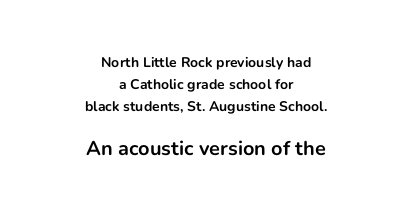
{"italic": "no", "bold": "yes", "underline": "no", "align": "center", "line_spacing": "normal", "line_spacing_ratio": 1.56, "letter_spacing": "normal", "letter_spacing_em": 0.0, "larger_block": "second", "size_ratio": 1.43, "glyph_px": 20}
